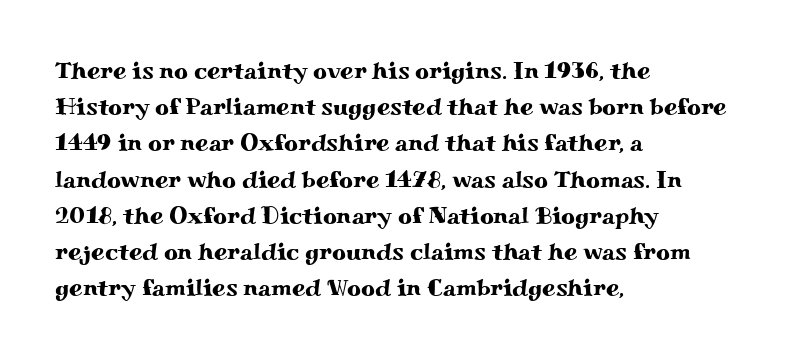
The image shows 24 px text type, upright; set left-aligned, normal line spacing (1.51x), normal letter spacing, not underlined.
